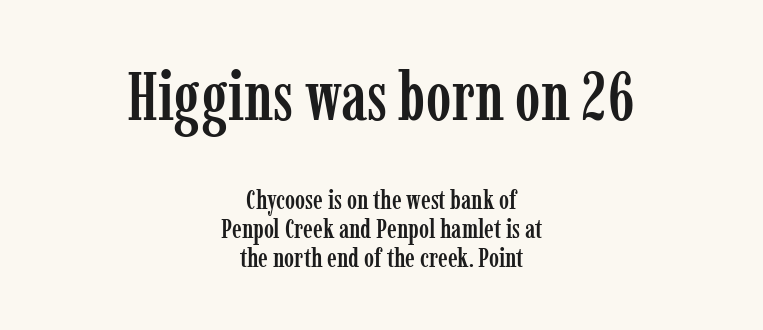
The image shows 68 px condensed serif type, upright; set centered, tight line spacing (1.08x), normal letter spacing, not underlined; the first (top) block is 2.52x larger; low stroke contrast and a medium x-height.
